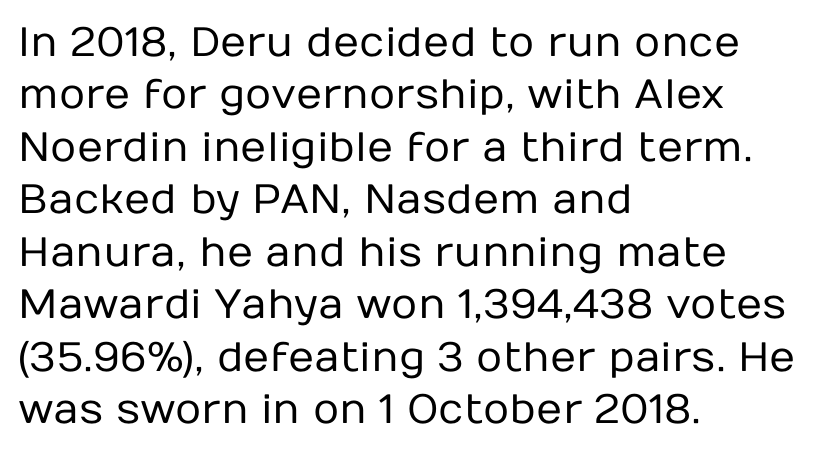
{"serif": "no", "italic": "no", "bold": "no", "weight": "regular", "width": "normal", "stroke_contrast": "low", "x_height": "medium", "monospaced": "no", "underline": "no", "align": "left", "line_spacing": "normal", "line_spacing_ratio": 1.28, "letter_spacing": "normal", "letter_spacing_em": 0.0, "glyph_px": 41}
